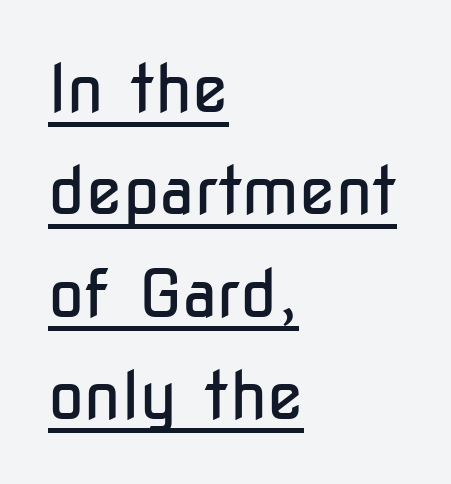
{"serif": "no", "italic": "no", "bold": "no", "weight": "regular", "width": "condensed", "stroke_contrast": "low", "x_height": "medium", "monospaced": "no", "underline": "yes", "align": "left", "line_spacing": "normal", "line_spacing_ratio": 1.55, "letter_spacing": "normal", "letter_spacing_em": 0.0, "glyph_px": 66}
